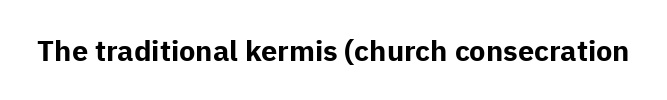
The image shows 29 px bold sans-serif type, upright; set normal letter spacing, not underlined; low stroke contrast and a medium x-height.
